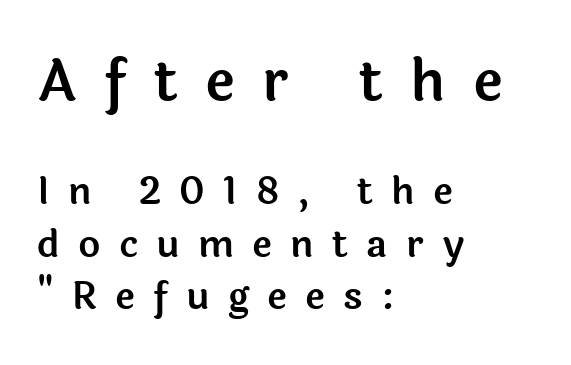
The lettering stays uniformly vertical, giving the passage a roman look. The passage shown is not underscored anywhere. In terms of leading, this rendering sits right in the middle. Between these two stacked blocks, the higher one wins on size. Spacing verdict: proportional, widths tailored to each character. This is sans-serif lettering, the kind often seen on screens and signage.
